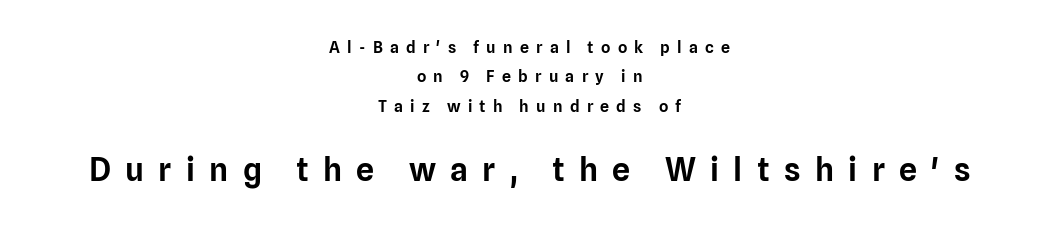
Q: Is the text italic (slanted)? A: No, it is upright.
Q: Is the typeface a serif or a sans-serif typeface? A: Sans-serif.
Q: Is the text underlined? A: No.
Q: How is the paragraph aligned? A: Centered.
Q: Is the spacing between letters normal or unusually wide? A: Unusually wide.
Q: Which block of text is set in a larger size, the first (top) or the second (bottom)? A: The second (bottom) one.
Q: Width (condensed, normal, or wide)? A: Normal.
Q: Stroke contrast? A: Low.
Q: x-height? A: Medium.
Q: Monospaced? A: No.
